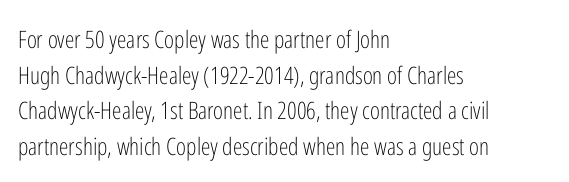
{"italic": "no", "bold": "no", "underline": "no", "align": "left", "line_spacing": "normal", "line_spacing_ratio": 1.48, "letter_spacing": "normal", "letter_spacing_em": 0.0, "glyph_px": 24}
